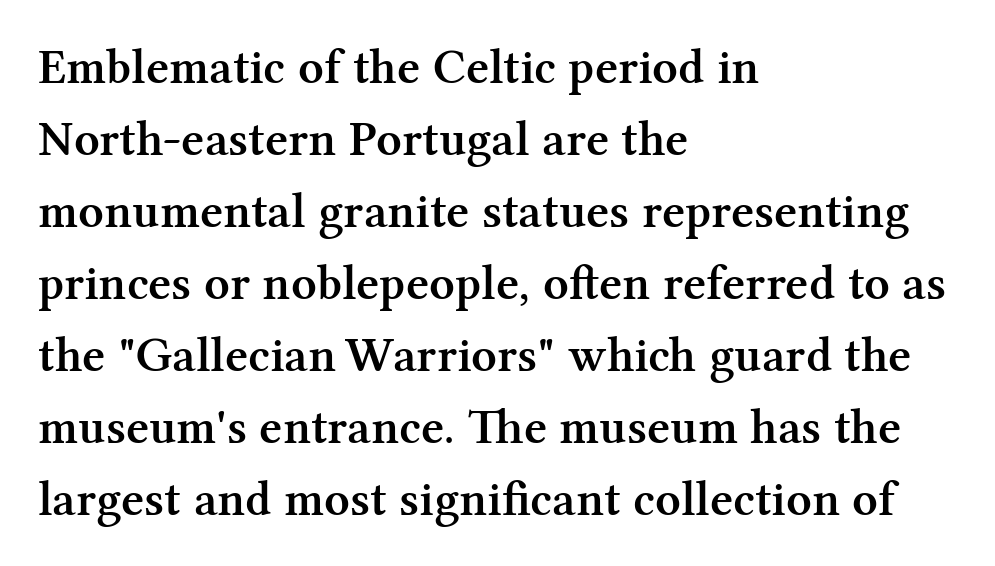
Q: Is the text bold? A: Semi-bold.
Q: Is the text italic (slanted)? A: No, it is upright.
Q: Is the typeface a serif or a sans-serif typeface? A: Serif.
Q: Is the text underlined? A: No.
Q: How is the paragraph aligned? A: Left-aligned.
Q: Is the spacing between letters normal or unusually wide? A: Normal.
Q: Is the spacing between lines tight, normal or loose? A: Normal.
Q: Width (condensed, normal, or wide)? A: Normal.
Q: Stroke contrast? A: Medium.
Q: x-height? A: Medium.
Q: Monospaced? A: No.
